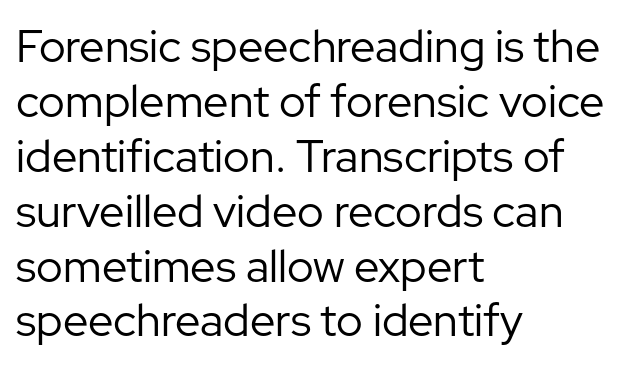
The image shows 45 px regular-weight sans-serif type, upright; set left-aligned, line spacing 1.22x, normal letter spacing, not underlined; low stroke contrast and a medium x-height.
